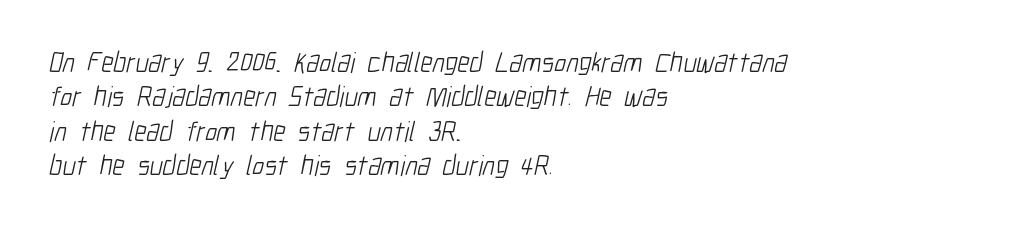
The image shows 28 px light, condensed sans-serif type; set left-aligned, line spacing 1.23x, normal letter spacing, not underlined; low stroke contrast and a medium x-height.
